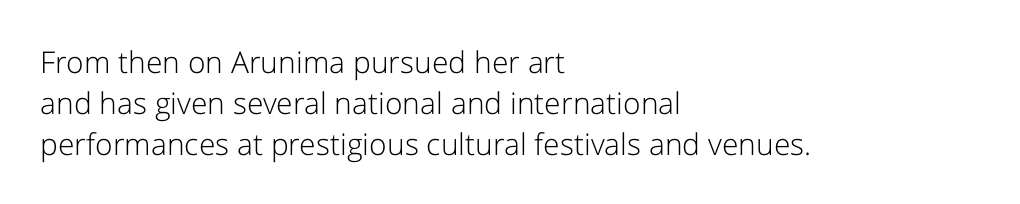
The baseline area is clear. Quick note: interline space is typical. This is roman type, the default non-slanted kind. The lines in this sample share a left origin and differ only in where they stop. Each letter keeps its own natural width here, so spacing adapts to shape.
